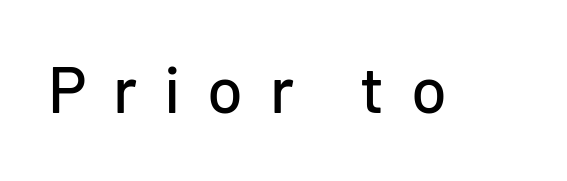
Q: Is the text italic (slanted)? A: No, it is upright.
Q: Is the typeface a serif or a sans-serif typeface? A: Sans-serif.
Q: Is the text underlined? A: No.
Q: Is the spacing between letters normal or unusually wide? A: Unusually wide.
Q: Width (condensed, normal, or wide)? A: Normal.
Q: Stroke contrast? A: Low.
Q: x-height? A: Medium.
Q: Monospaced? A: No.
